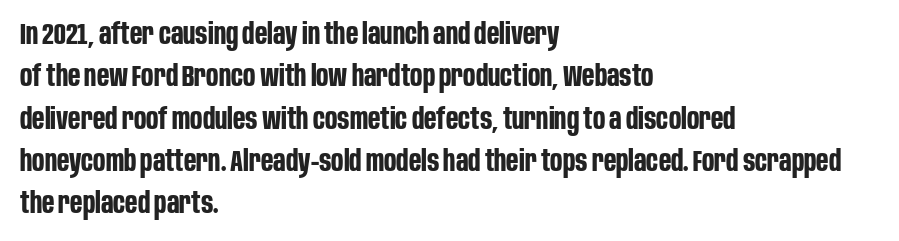
{"serif": "no", "italic": "no", "bold": "yes", "weight": "bold", "width": "condensed", "stroke_contrast": "low", "x_height": "large", "monospaced": "no", "underline": "no", "align": "left", "line_spacing": "normal", "line_spacing_ratio": 1.46, "letter_spacing": "normal", "letter_spacing_em": 0.0, "glyph_px": 29}
